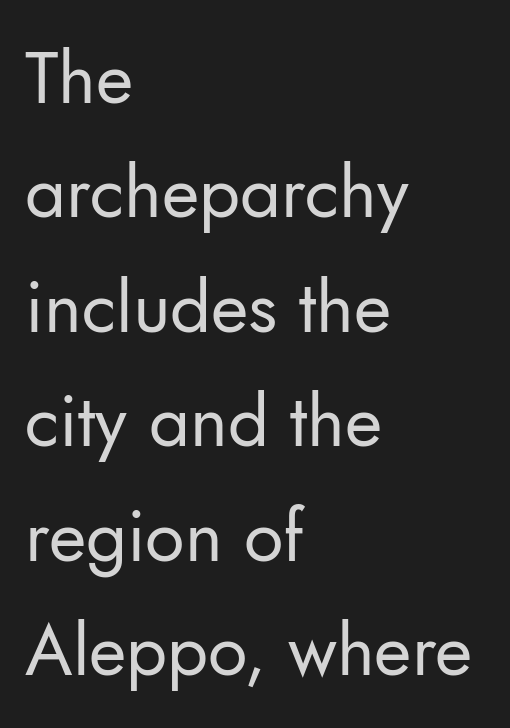
Q: Is the text bold? A: No.
Q: Is the text italic (slanted)? A: No, it is upright.
Q: Is the typeface a serif or a sans-serif typeface? A: Sans-serif.
Q: Is the text underlined? A: No.
Q: How is the paragraph aligned? A: Left-aligned.
Q: Is the spacing between letters normal or unusually wide? A: Normal.
Q: Is the spacing between lines tight, normal or loose? A: Normal.
Q: Width (condensed, normal, or wide)? A: Normal.
Q: Stroke contrast? A: Low.
Q: x-height? A: Small.
Q: Monospaced? A: No.
